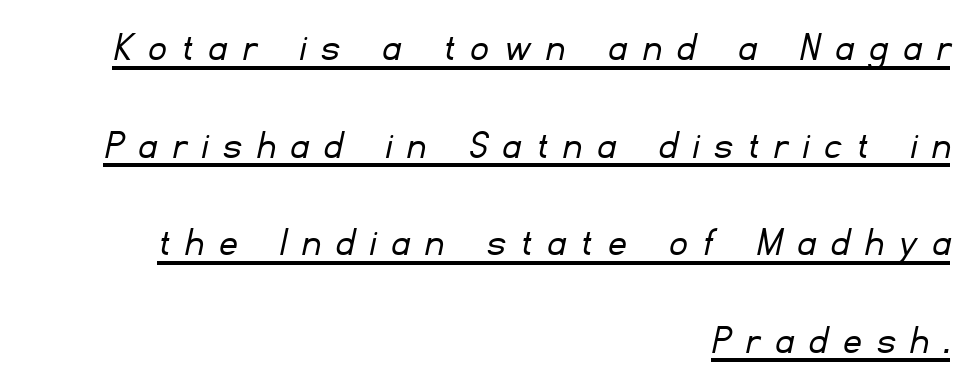
The image shows 43 px light sans-serif type; set right-aligned, loose line spacing (2.27x), unusually wide letter spacing (+0.38 em), underlined; low stroke contrast and a small x-height.
